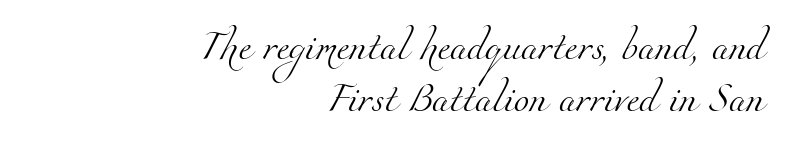
{"serif": "yes", "bold": "no", "weight": "light", "width": "normal", "stroke_contrast": "medium", "x_height": "small", "monospaced": "no", "underline": "no", "align": "right", "line_spacing_ratio": 1.84, "letter_spacing": "normal", "letter_spacing_em": 0.0, "glyph_px": 28}
